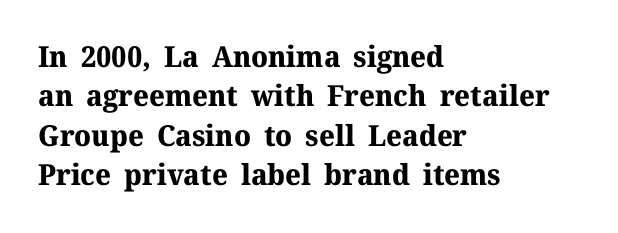
Ordinary non-slanted type is in use. The type is set solid horizontally, with unmodified tracking. Type style note: has serifs. A typesetter would call this proportional, since set widths differ per character. Check under the words: just untouched page. Each line starts at the same left margin while the right side varies.
